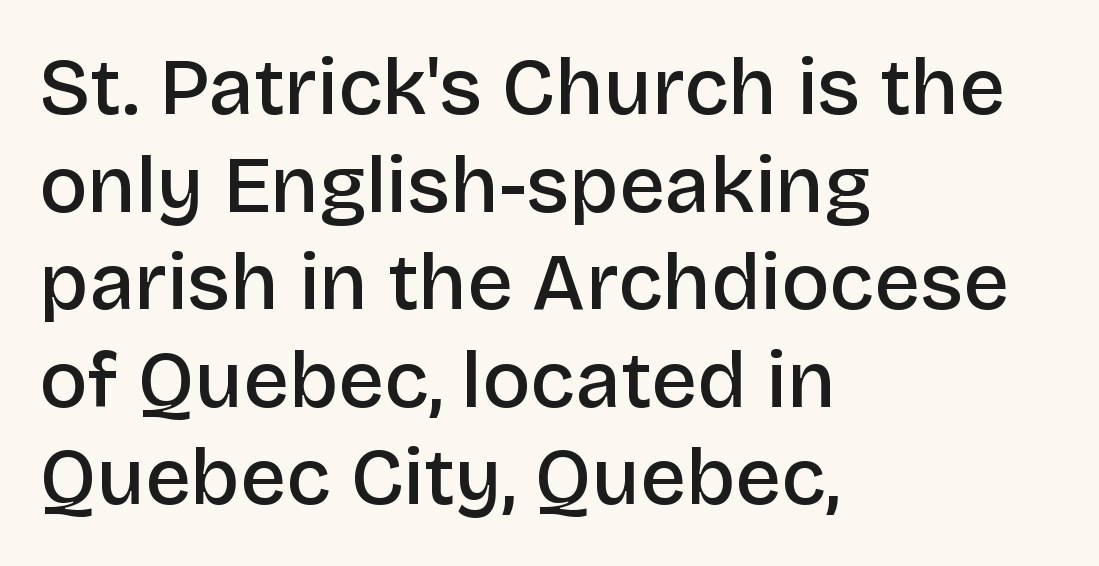
Q: Is the text bold? A: Semi-bold.
Q: Is the text italic (slanted)? A: No, it is upright.
Q: Is the typeface a serif or a sans-serif typeface? A: Sans-serif.
Q: Is the text underlined? A: No.
Q: How is the paragraph aligned? A: Left-aligned.
Q: Is the spacing between letters normal or unusually wide? A: Normal.
Q: Width (condensed, normal, or wide)? A: Normal.
Q: Stroke contrast? A: Low.
Q: x-height? A: Large.
Q: Monospaced? A: No.
